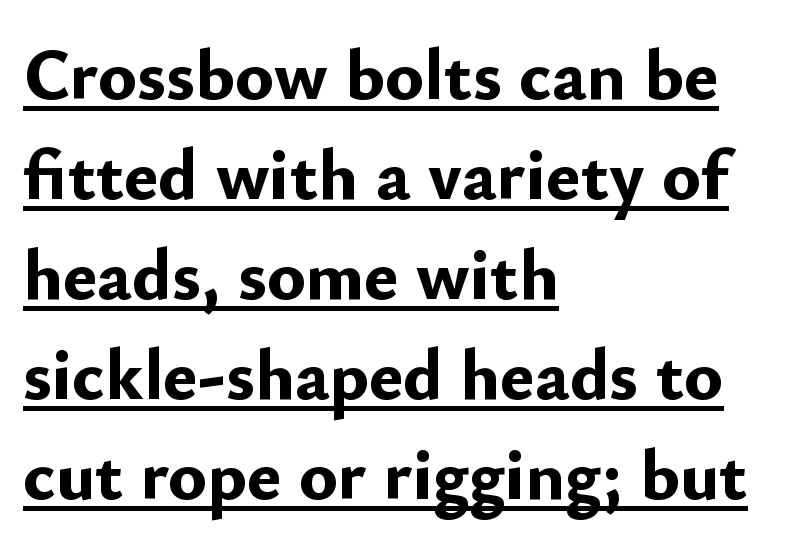
{"serif": "no", "italic": "no", "bold": "yes", "weight": "bold", "width": "normal", "stroke_contrast": "low", "x_height": "small", "monospaced": "no", "underline": "yes", "align": "left", "line_spacing": "normal", "line_spacing_ratio": 1.39, "letter_spacing": "normal", "letter_spacing_em": 0.0, "glyph_px": 72}
